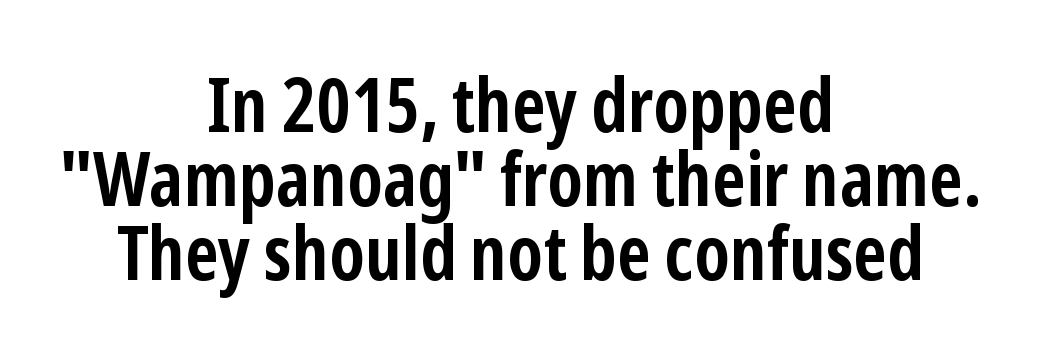
Q: Is the text bold? A: Yes.
Q: Is the text italic (slanted)? A: No, it is upright.
Q: Is the typeface a serif or a sans-serif typeface? A: Sans-serif.
Q: Is the text underlined? A: No.
Q: How is the paragraph aligned? A: Centered.
Q: Is the spacing between letters normal or unusually wide? A: Normal.
Q: Is the spacing between lines tight, normal or loose? A: Tight.
Q: Width (condensed, normal, or wide)? A: Condensed.
Q: Stroke contrast? A: Low.
Q: x-height? A: Medium.
Q: Monospaced? A: No.
